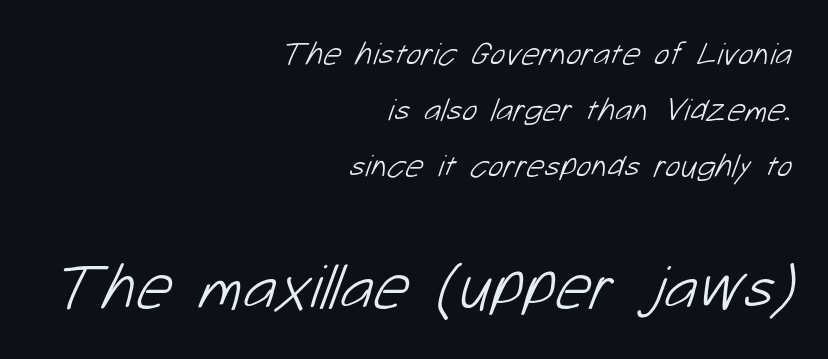
The image shows 63 px light sans-serif type; set right-aligned, line spacing 1.75x, normal letter spacing, not underlined; the second (bottom) block is 1.97x larger; low stroke contrast and a medium x-height.
